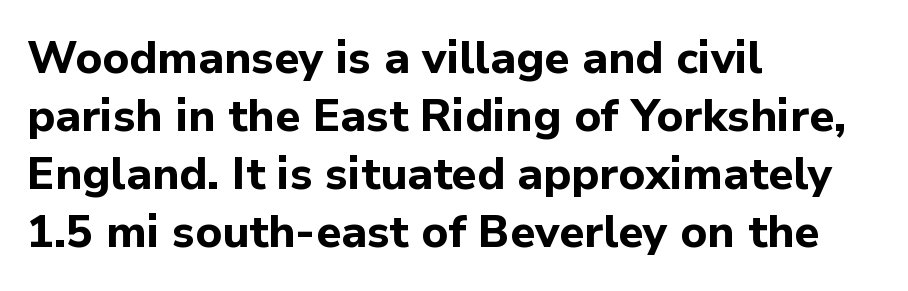
A roman cut, with each character standing at attention. These lines are composed in type without serifs. How are the letters spaced? Ordinarily, with no added tracking. A bare baseline throughout the passage. One-word summary of the alignment: left.
